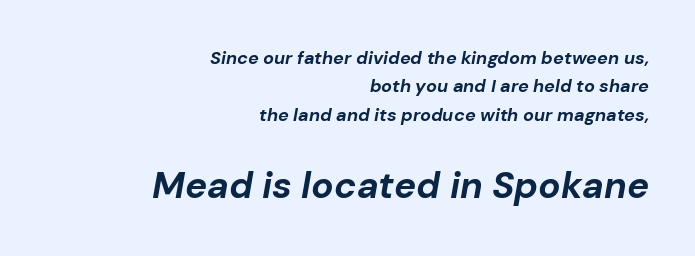
A normal amount of white space separates one row of letters from the next. Layout note: lines flush right. Heavy, bold letterforms. Proportional: the letters do not fall into vertical columns.
